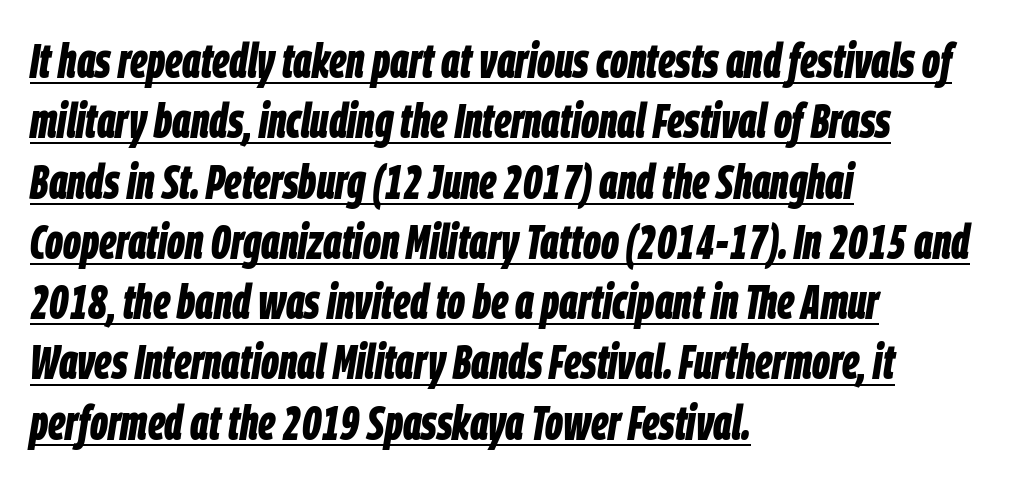
{"italic": "yes", "lean": "right", "slant_degrees": 9, "bold": "yes", "weight": "bold", "width": "condensed", "stroke_contrast": "low", "x_height": "large", "monospaced": "no", "underline": "yes", "align": "left", "line_spacing_ratio": 1.23, "letter_spacing": "normal", "letter_spacing_em": 0.0, "glyph_px": 49}
